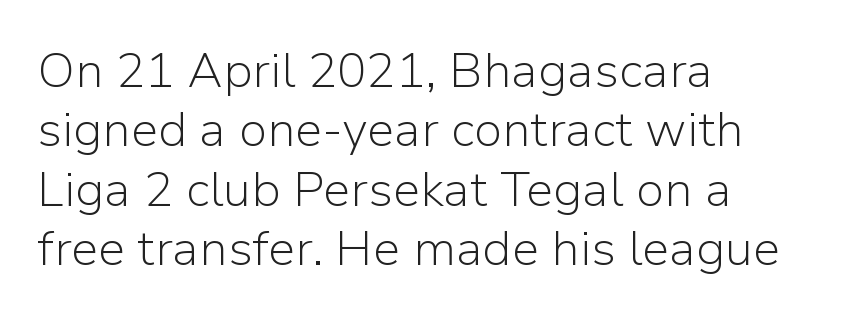
Ordinary non-slanted type is in use. Stroke terminals: plain, sans-serif. All the whitespace from short lines collects on the right. Spacing between characters is what you'd get straight out of the box.
